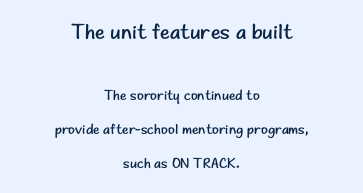
{"italic": "no", "bold": "no", "underline": "no", "align": "center", "line_spacing": "loose", "line_spacing_ratio": 2.44, "letter_spacing": "normal", "letter_spacing_em": 0.0, "larger_block": "first", "size_ratio": 1.5, "glyph_px": 21}
